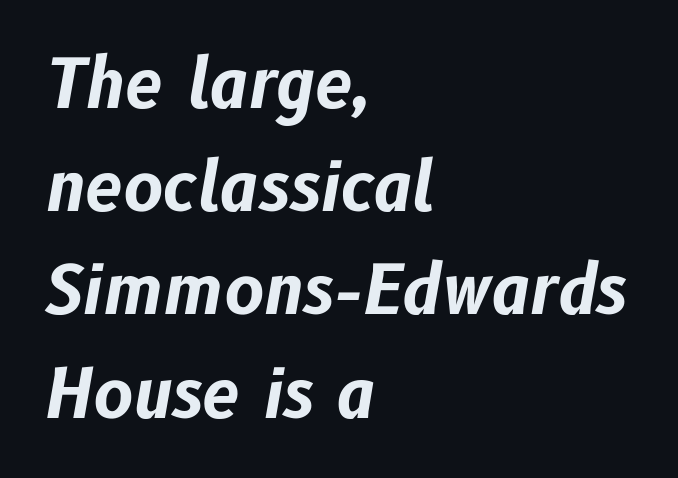
{"italic": "yes", "lean": "right", "slant_degrees": 10, "bold": "yes", "weight": "bold", "width": "normal", "stroke_contrast": "low", "x_height": "medium", "monospaced": "no", "underline": "no", "align": "left", "line_spacing": "normal", "line_spacing_ratio": 1.54, "letter_spacing": "normal", "letter_spacing_em": 0.0, "glyph_px": 67}
